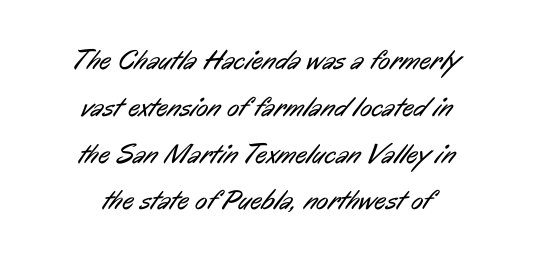
The image shows 28 px regular-weight, condensed sans-serif type; set centered, normal line spacing (1.67x), normal letter spacing, not underlined; low stroke contrast and a medium x-height.
